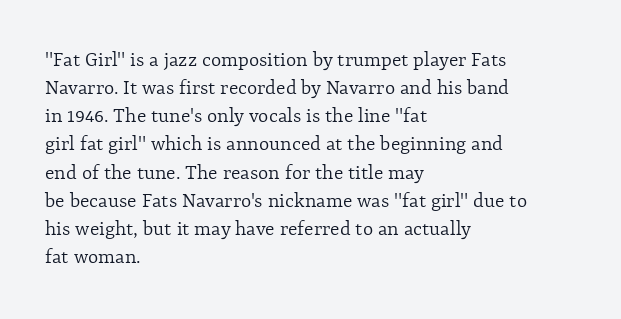
The image shows 22 px text type, upright; set left-aligned, normal line spacing (1.28x), normal letter spacing, not underlined.
